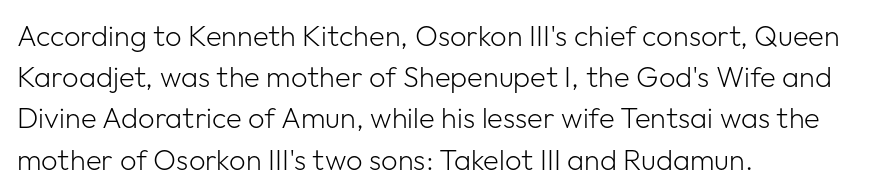
The image shows 29 px light sans-serif type, upright; set left-aligned, normal line spacing (1.42x), normal letter spacing, not underlined; low stroke contrast and a medium x-height.
